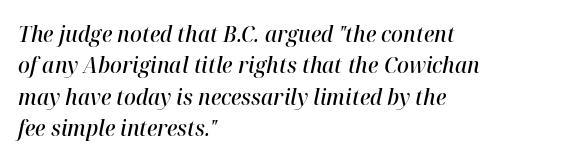
The image shows 22 px text type, italic (leaning right); set left-aligned, normal line spacing (1.43x), normal letter spacing, not underlined.
